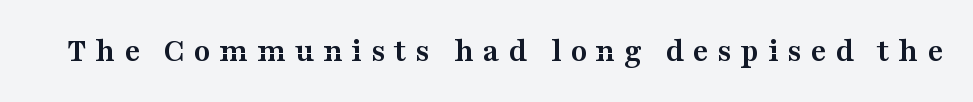
The image shows 34 px semibold, wide serif type, upright; set unusually wide letter spacing (+0.25 em), not underlined; medium stroke contrast and a medium x-height.
